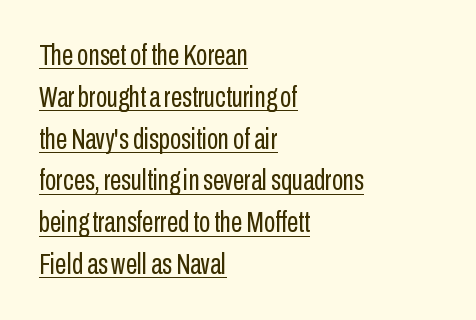
These characters rest on top of a visible drawn line. The letters stand straight up with perfectly vertical stems. The letters carry no serifs — their stems end cleanly without finishing strokes. Think of a printed novel: that variable character pitch is what you see here. Horizontal alignment here is leftward, the default for most running prose. Does extra space separate the letters? No, they use regular spacing.
